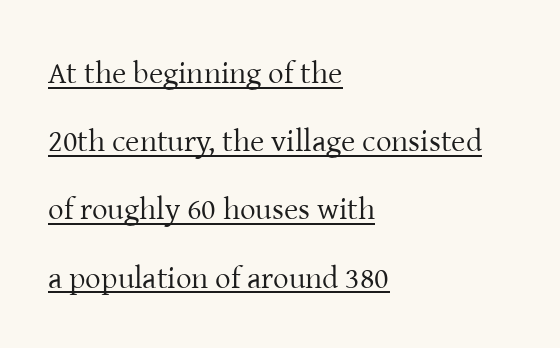
Q: Is the text bold? A: No.
Q: Is the text italic (slanted)? A: No, it is upright.
Q: Is the typeface a serif or a sans-serif typeface? A: Serif.
Q: Is the text underlined? A: Yes.
Q: How is the paragraph aligned? A: Left-aligned.
Q: Is the spacing between letters normal or unusually wide? A: Normal.
Q: Is the spacing between lines tight, normal or loose? A: Loose.
Q: Width (condensed, normal, or wide)? A: Normal.
Q: Stroke contrast? A: Low.
Q: x-height? A: Medium.
Q: Monospaced? A: No.
